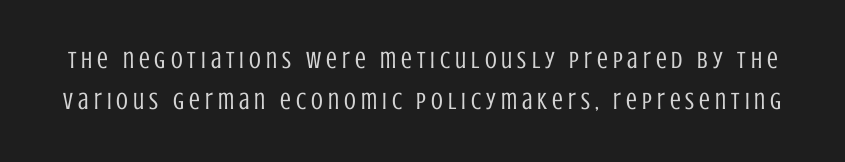
Q: Is the text bold? A: No.
Q: Is the text italic (slanted)? A: No, it is upright.
Q: Is the text underlined? A: No.
Q: Is the spacing between letters normal or unusually wide? A: Unusually wide.
